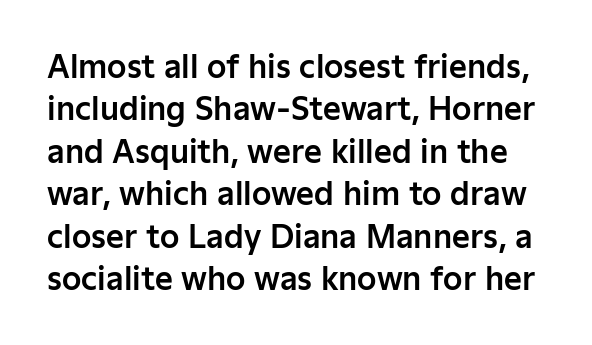
Characters remain perfectly vertical along every line. Font category for this specimen: sans-serif. The gaps between neighbouring characters are ordinary and unremarkable. Has an underline been added? It has not. Is this a fixed-width face? No — the glyphs have proportional, varying widths. This block has exactly the height ordinary leading produces.
